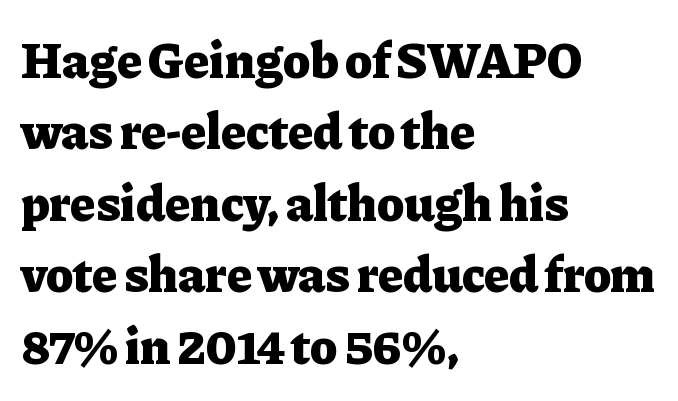
The image shows 51 px heavy serif type, upright; set left-aligned, normal line spacing (1.4x), normal letter spacing, not underlined; low stroke contrast and a medium x-height.
